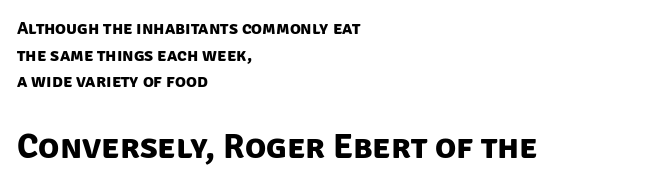
Type without underlining. Each word holds together tightly as a unit, with standard inter-letter gaps. Leftover space on each line is placed entirely after the last word. The following chunk of copy outweighs the initial chunk in type size.
